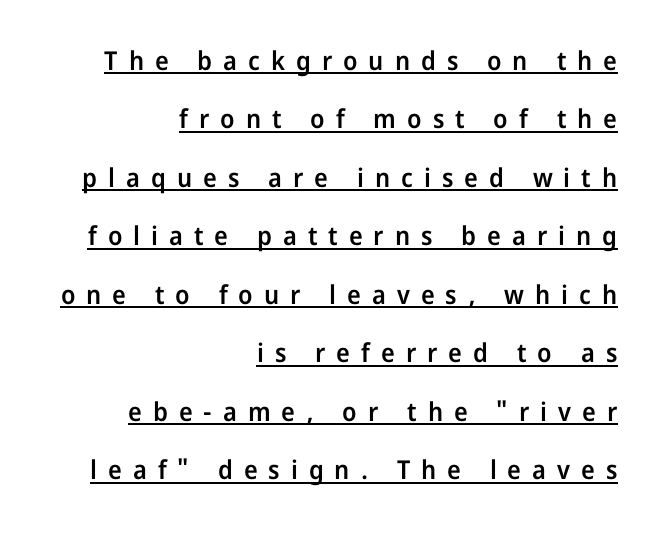
Does the leading feel generous? Absolutely, it's lavish. Designer's note — italics off, roman on. Does extra space separate the letters? Yes, quite a lot of it. Does the copy run flush right? Yes — the right margin is perfectly even. Stems and bowls a touch heavier than normal — semibold. This rendering features underlined lettering.
